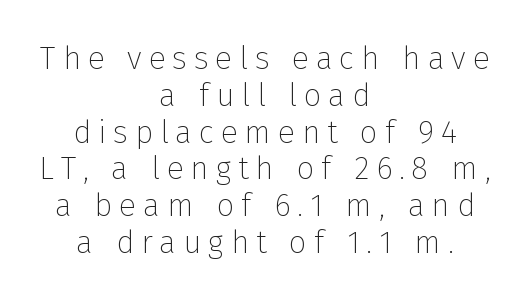
Q: Is the text bold? A: No.
Q: Is the text italic (slanted)? A: No, it is upright.
Q: Is the typeface a serif or a sans-serif typeface? A: Sans-serif.
Q: Is the text underlined? A: No.
Q: How is the paragraph aligned? A: Centered.
Q: Is the spacing between letters normal or unusually wide? A: Unusually wide.
Q: Is the spacing between lines tight, normal or loose? A: Tight.
Q: Width (condensed, normal, or wide)? A: Normal.
Q: Stroke contrast? A: Low.
Q: x-height? A: Medium.
Q: Monospaced? A: No.
